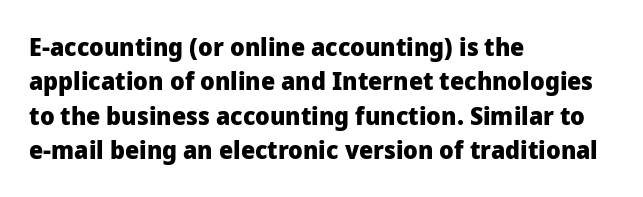
Q: Is the text bold? A: Yes.
Q: Is the text italic (slanted)? A: No, it is upright.
Q: Is the text underlined? A: No.
Q: How is the paragraph aligned? A: Left-aligned.
Q: Is the spacing between letters normal or unusually wide? A: Normal.
Q: Is the spacing between lines tight, normal or loose? A: Normal.
